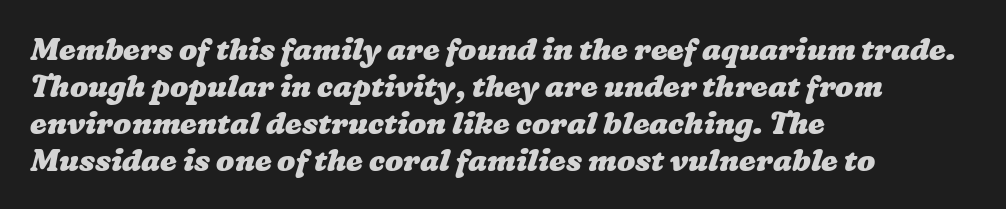
Caption: multi-line text, flush left, ragged right. Each letter keeps its own natural width here, so spacing adapts to shape. Has an underline been added? It has not. Heavy-handed strokes throughout: this text is bold. Students, note that the glyphs here touch the page at normal intervals.
